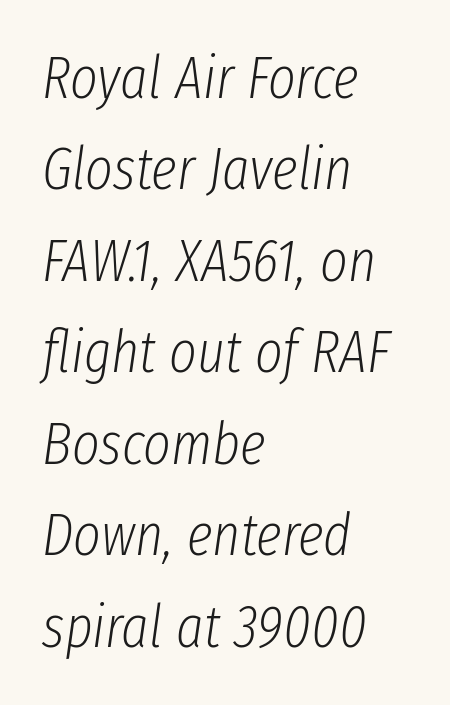
Q: Is the text bold? A: No.
Q: Is the text italic (slanted)? A: Yes, it leans right by about 8 degrees.
Q: Is the text underlined? A: No.
Q: How is the paragraph aligned? A: Left-aligned.
Q: Is the spacing between letters normal or unusually wide? A: Normal.
Q: Is the spacing between lines tight, normal or loose? A: Normal.
Q: Width (condensed, normal, or wide)? A: Condensed.
Q: Stroke contrast? A: Low.
Q: x-height? A: Medium.
Q: Monospaced? A: No.
